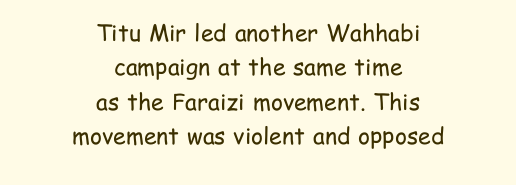
{"italic": "no", "bold": "no", "underline": "no", "align": "center", "line_spacing": "normal", "line_spacing_ratio": 1.49, "letter_spacing": "normal", "letter_spacing_em": 0.0, "glyph_px": 23}
